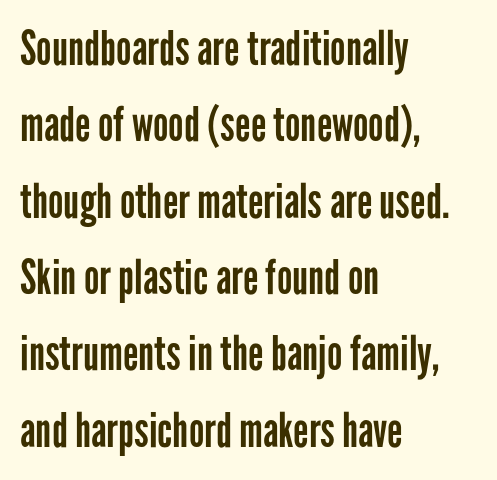
Q: Is the text bold? A: No.
Q: Is the text italic (slanted)? A: No, it is upright.
Q: Is the typeface a serif or a sans-serif typeface? A: Sans-serif.
Q: Is the text underlined? A: No.
Q: How is the paragraph aligned? A: Left-aligned.
Q: Is the spacing between letters normal or unusually wide? A: Normal.
Q: Is the spacing between lines tight, normal or loose? A: Normal.
Q: Width (condensed, normal, or wide)? A: Condensed.
Q: Stroke contrast? A: Low.
Q: x-height? A: Medium.
Q: Monospaced? A: No.
